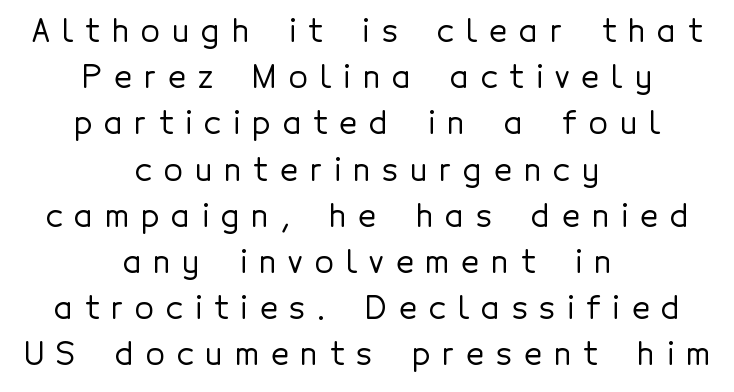
Q: Is the text italic (slanted)? A: No, it is upright.
Q: Is the typeface a serif or a sans-serif typeface? A: Sans-serif.
Q: Is the text underlined? A: No.
Q: How is the paragraph aligned? A: Centered.
Q: Is the spacing between letters normal or unusually wide? A: Unusually wide.
Q: Is the spacing between lines tight, normal or loose? A: Normal.
Q: Width (condensed, normal, or wide)? A: Normal.
Q: x-height? A: Medium.
Q: Monospaced? A: No.
